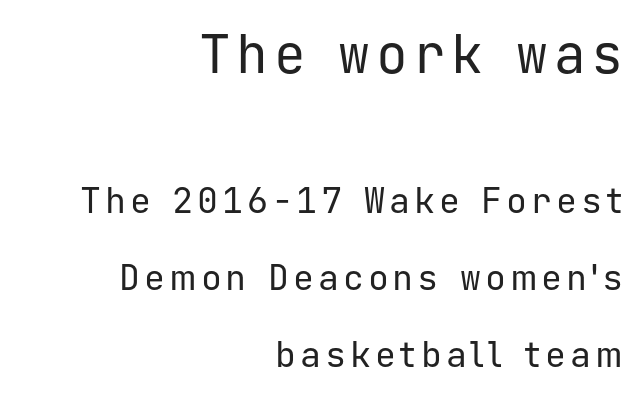
Q: Is the text bold? A: No.
Q: Is the text italic (slanted)? A: No, it is upright.
Q: Is the typeface a serif or a sans-serif typeface? A: Sans-serif.
Q: Is the text underlined? A: No.
Q: How is the paragraph aligned? A: Right-aligned.
Q: Is the spacing between lines tight, normal or loose? A: Loose.
Q: Which block of text is set in a larger size, the first (top) or the second (bottom)? A: The first (top) one.
Q: Width (condensed, normal, or wide)? A: Normal.
Q: Stroke contrast? A: Low.
Q: x-height? A: Medium.
Q: Monospaced? A: Yes.
